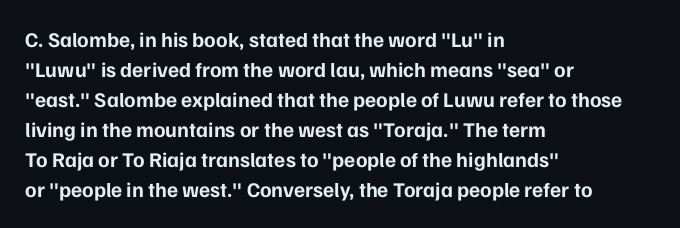
{"italic": "no", "bold": "yes", "underline": "no", "align": "left", "line_spacing": "normal", "line_spacing_ratio": 1.43, "letter_spacing": "normal", "letter_spacing_em": 0.0, "glyph_px": 21}
